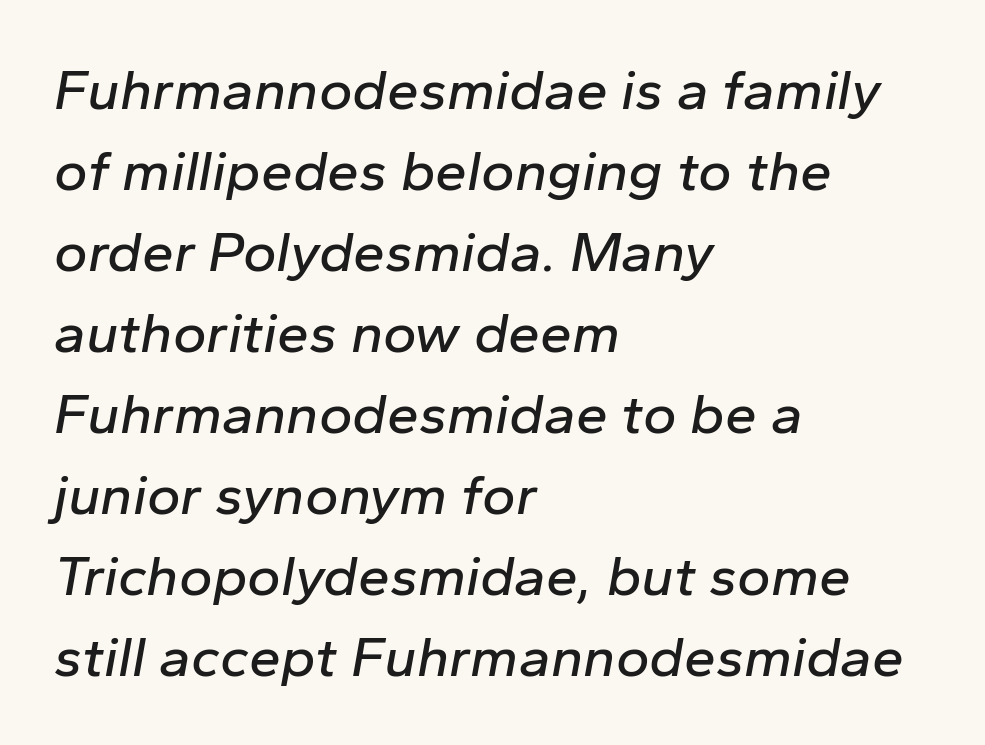
The image shows 57 px text type, italic (leaning right); set left-aligned, normal line spacing (1.42x), normal letter spacing, not underlined; low stroke contrast and a medium x-height.
